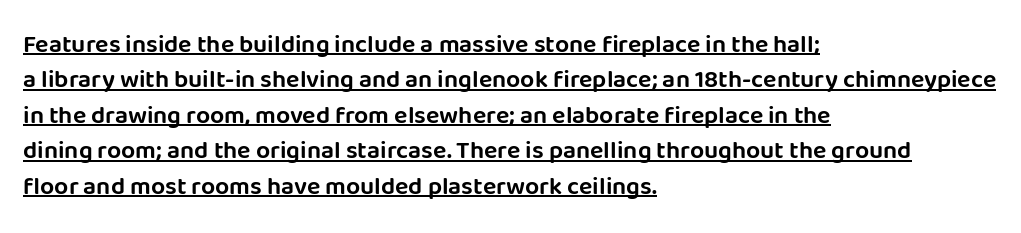
The glyphs are accompanied by a horizontal stroke just below them. Honestly, the letter spacing is just normal — you wouldn't notice it. If you drew a ruler down the left edge, every line would touch it. Posture: upright roman. Line spacing here is normal.
